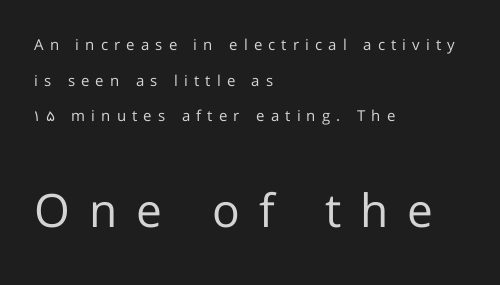
The image shows 46 px regular-weight sans-serif type, upright; set left-aligned, loose line spacing (2.38x), unusually wide letter spacing (+0.41 em), not underlined; the second (bottom) block is 3.07x larger; low stroke contrast and a medium x-height.
